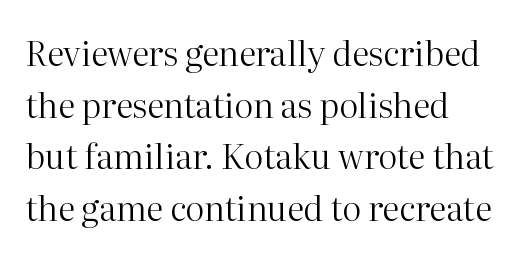
A typesetter would call this proportional, since set widths differ per character. The horizontal fit of the characters is conventional and even. Line spacing here is normal. In terms of letterform style, serifs are clearly present.
